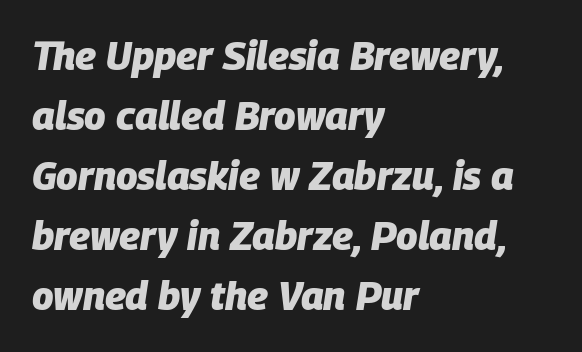
Compared with typical paragraphs, the rows here are spaced about the same. Honestly, there is no underline to notice here at all. I'd describe the lettering as bold — thick and assertive. Each letter keeps its own natural width here, so spacing adapts to shape. This rendering leaves character spacing at its baseline value.
